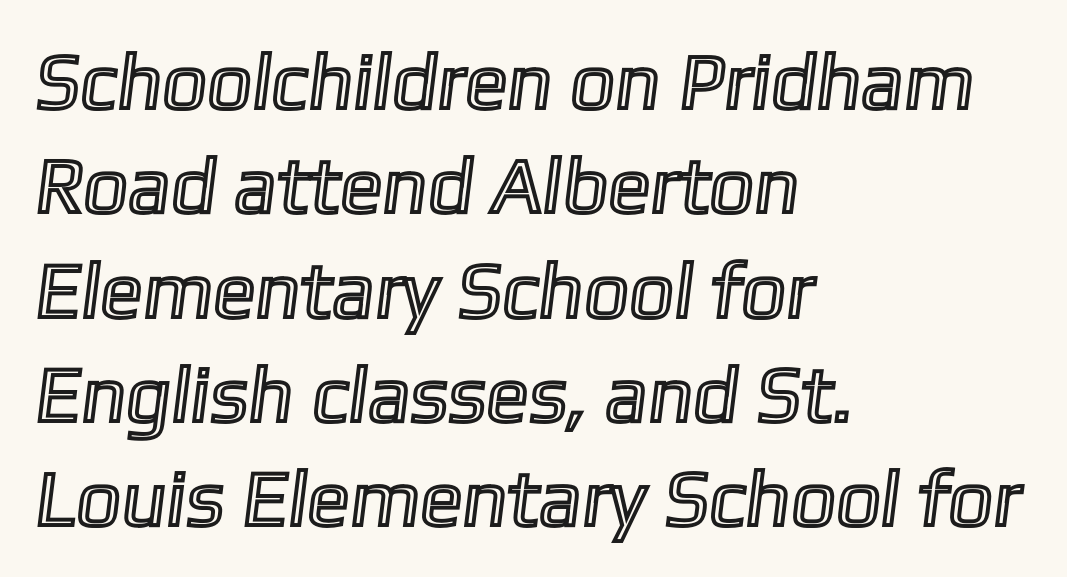
Q: Is the text underlined? A: No.
Q: How is the paragraph aligned? A: Left-aligned.
Q: Is the spacing between letters normal or unusually wide? A: Normal.
Q: Is the spacing between lines tight, normal or loose? A: Normal.
Q: Width (condensed, normal, or wide)? A: Normal.
Q: x-height? A: Medium.
Q: Monospaced? A: No.
